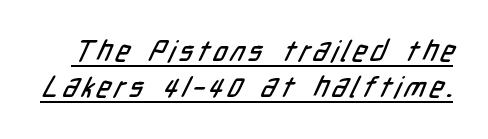
{"serif": "no", "width": "condensed", "stroke_contrast": "low", "x_height": "medium", "monospaced": "no", "underline": "yes", "line_spacing": "normal", "line_spacing_ratio": 1.25, "glyph_px": 29}
